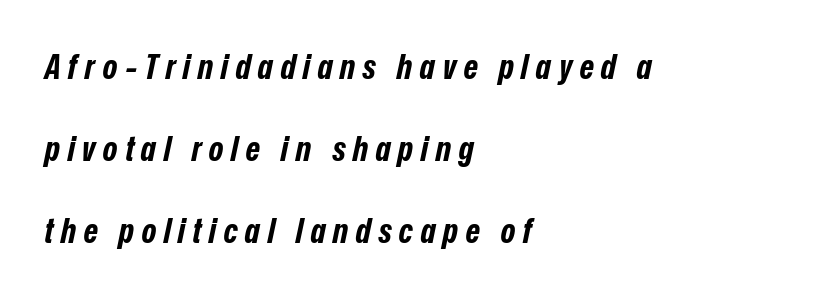
Q: Is the text bold? A: Yes.
Q: Is the text italic (slanted)? A: Yes, it leans right by about 12 degrees.
Q: Is the text underlined? A: No.
Q: How is the paragraph aligned? A: Left-aligned.
Q: Is the spacing between letters normal or unusually wide? A: Unusually wide.
Q: Is the spacing between lines tight, normal or loose? A: Loose.
Q: Width (condensed, normal, or wide)? A: Condensed.
Q: Stroke contrast? A: Low.
Q: x-height? A: Medium.
Q: Monospaced? A: No.
